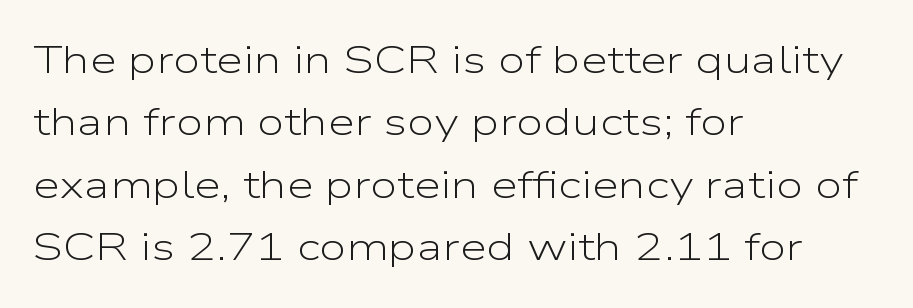
{"serif": "no", "italic": "no", "bold": "no", "weight": "light", "width": "wide", "stroke_contrast": "low", "x_height": "medium", "monospaced": "no", "underline": "no", "align": "left", "line_spacing": "normal", "line_spacing_ratio": 1.6, "letter_spacing": "normal", "letter_spacing_em": 0.0, "glyph_px": 39}
